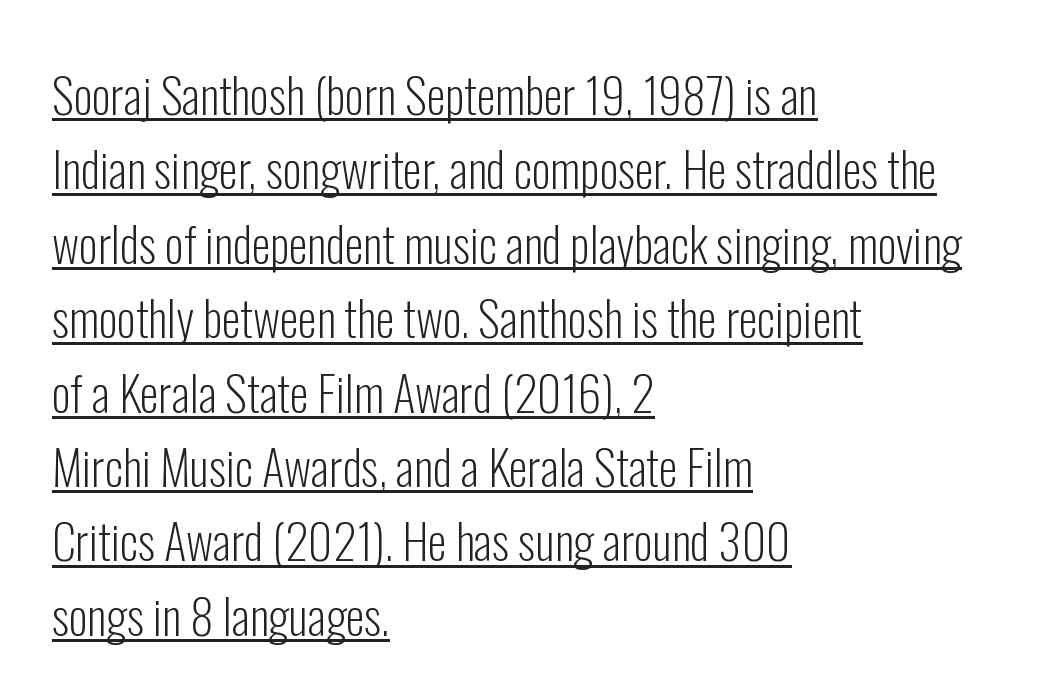
The string is rendered with underlining switched on. The letters advance in unequal steps, a hallmark of proportional type. Horizontal alignment here is leftward, the default for most running prose. Words appear dense and cohesive because spacing is normal. The lettering stays uniformly vertical, giving the passage a roman look.
